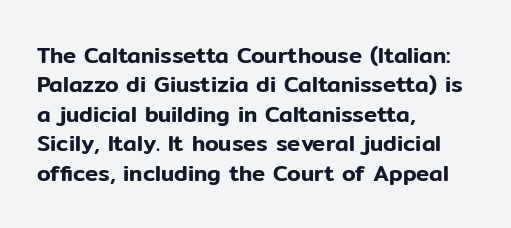
{"italic": "no", "underline": "no", "align": "left", "line_spacing": "normal", "line_spacing_ratio": 1.34, "letter_spacing": "normal", "letter_spacing_em": 0.0, "glyph_px": 22}
